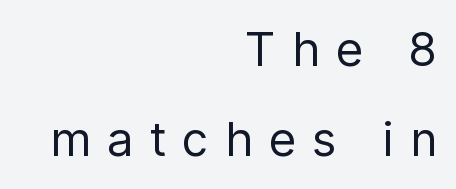
Look at the bottom of the vertical strokes: they stop flat, with no serifs. Posture: upright roman. Beneath every word, the page is bare. The lines are quadded right. This block would shrink considerably if given ordinary leading; it's expanded now.
